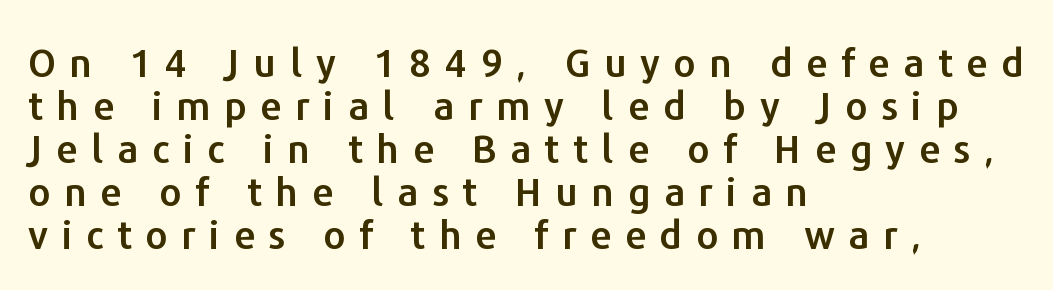
{"serif": "no", "italic": "no", "width": "normal", "stroke_contrast": "low", "x_height": "medium", "monospaced": "no", "underline": "no", "align": "left", "line_spacing": "tight", "line_spacing_ratio": 1.1, "letter_spacing": "wide", "letter_spacing_em": 0.35, "glyph_px": 39}
